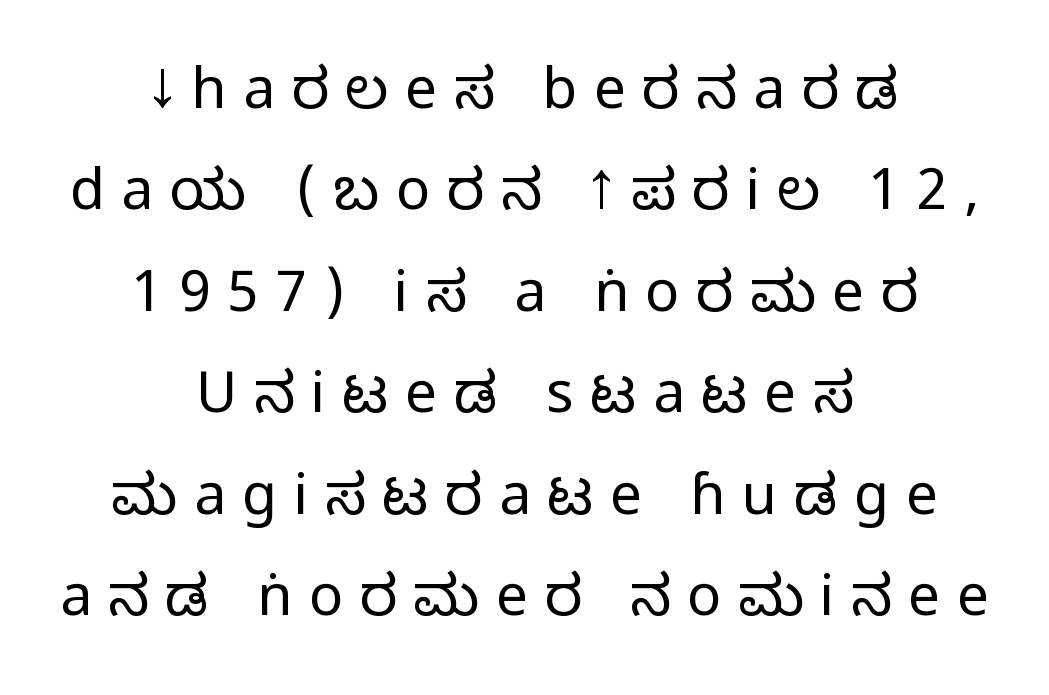
Q: Is the text italic (slanted)? A: No, it is upright.
Q: Is the typeface a serif or a sans-serif typeface? A: Sans-serif.
Q: Is the text underlined? A: No.
Q: How is the paragraph aligned? A: Centered.
Q: Is the spacing between letters normal or unusually wide? A: Unusually wide.
Q: Width (condensed, normal, or wide)? A: Condensed.
Q: Stroke contrast? A: Medium.
Q: Monospaced? A: No.
